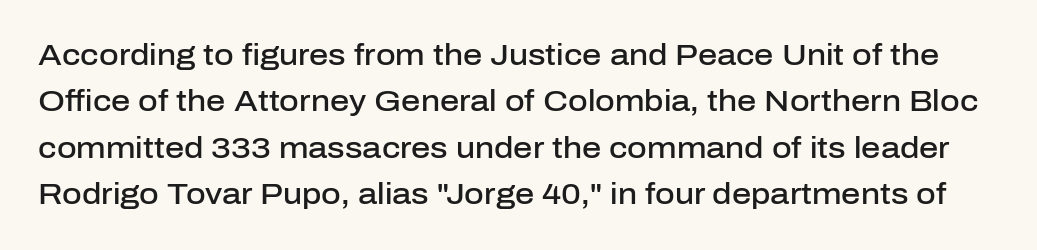
{"serif": "no", "italic": "no", "bold": "semi", "weight": "semibold", "width": "normal", "stroke_contrast": "low", "x_height": "medium", "monospaced": "no", "underline": "no", "line_spacing": "normal", "line_spacing_ratio": 1.55, "letter_spacing": "normal", "letter_spacing_em": 0.0, "glyph_px": 30}
